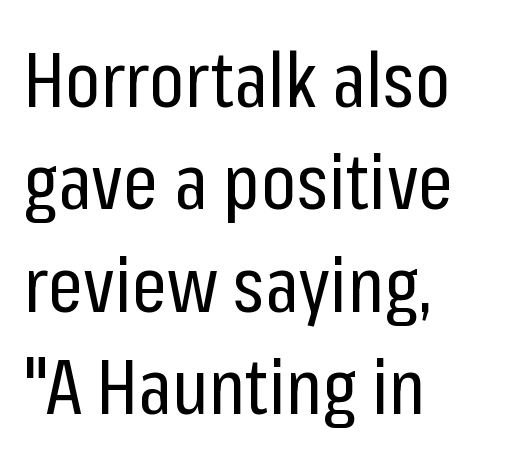
Q: Is the text bold? A: No.
Q: Is the text italic (slanted)? A: No, it is upright.
Q: Is the typeface a serif or a sans-serif typeface? A: Sans-serif.
Q: Is the text underlined? A: No.
Q: How is the paragraph aligned? A: Left-aligned.
Q: Is the spacing between letters normal or unusually wide? A: Normal.
Q: Is the spacing between lines tight, normal or loose? A: Normal.
Q: Width (condensed, normal, or wide)? A: Condensed.
Q: Stroke contrast? A: Low.
Q: x-height? A: Medium.
Q: Monospaced? A: No.
